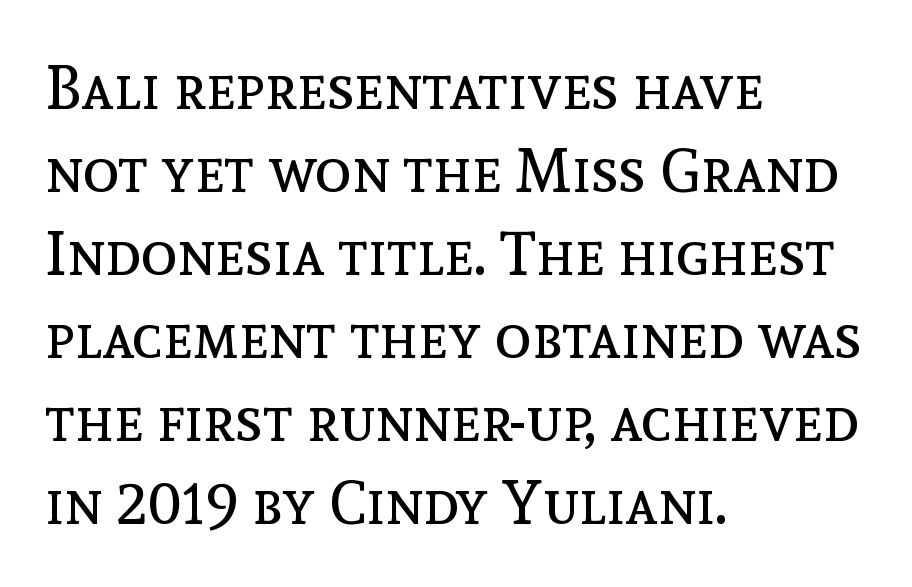
Q: Is the text bold? A: No.
Q: Is the text italic (slanted)? A: No, it is upright.
Q: Is the text underlined? A: No.
Q: How is the paragraph aligned? A: Left-aligned.
Q: Is the spacing between letters normal or unusually wide? A: Normal.
Q: Is the spacing between lines tight, normal or loose? A: Normal.
Q: Width (condensed, normal, or wide)? A: Normal.
Q: x-height? A: Medium.
Q: Monospaced? A: No.
